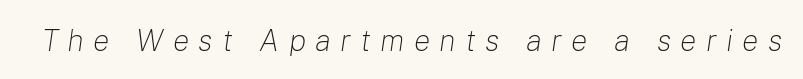
{"italic": "yes", "lean": "right", "slant_degrees": 8, "bold": "no", "weight": "light", "width": "normal", "stroke_contrast": "low", "x_height": "medium", "monospaced": "no", "underline": "no", "letter_spacing": "wide", "letter_spacing_em": 0.3, "glyph_px": 31}
